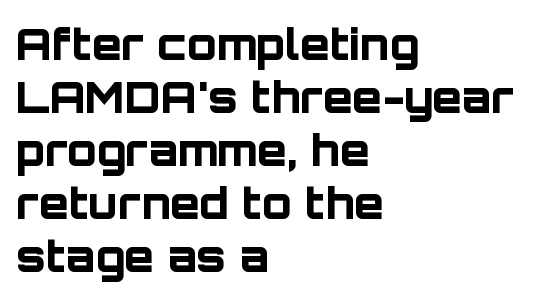
{"serif": "no", "italic": "no", "bold": "yes", "weight": "bold", "width": "normal", "stroke_contrast": "low", "x_height": "large", "monospaced": "no", "underline": "no", "align": "left", "line_spacing_ratio": 1.23, "letter_spacing": "normal", "letter_spacing_em": 0.0, "glyph_px": 43}
